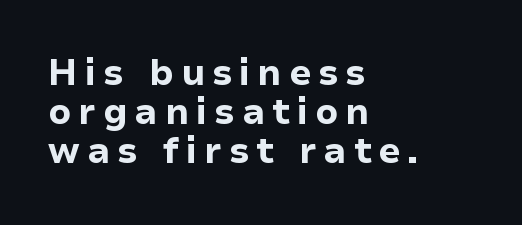
{"serif": "no", "italic": "no", "bold": "yes", "weight": "bold", "width": "normal", "stroke_contrast": "low", "x_height": "medium", "monospaced": "no", "underline": "no", "align": "left", "line_spacing": "tight", "line_spacing_ratio": 1.09, "letter_spacing": "wide", "letter_spacing_em": 0.2, "glyph_px": 36}
